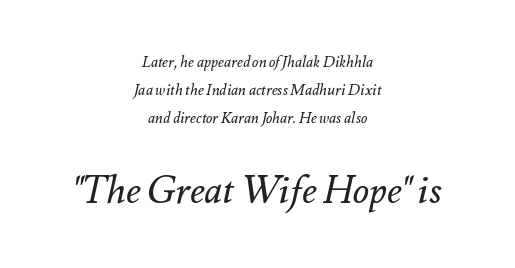
Q: Is the text bold? A: No.
Q: Is the text italic (slanted)? A: Yes, it leans right by about 12 degrees.
Q: Is the text underlined? A: No.
Q: How is the paragraph aligned? A: Centered.
Q: Is the spacing between letters normal or unusually wide? A: Normal.
Q: Which block of text is set in a larger size, the first (top) or the second (bottom)? A: The second (bottom) one.
Q: Width (condensed, normal, or wide)? A: Normal.
Q: Stroke contrast? A: Medium.
Q: x-height? A: Small.
Q: Monospaced? A: No.
